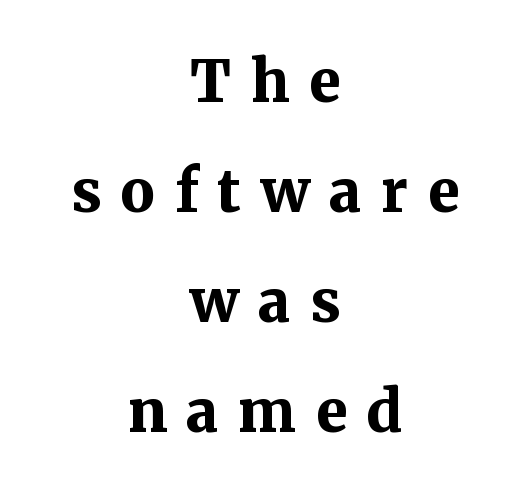
The image shows 57 px bold serif type, upright; set centered, loose line spacing (1.93x), unusually wide letter spacing (+0.34 em), not underlined; medium stroke contrast and a medium x-height.
